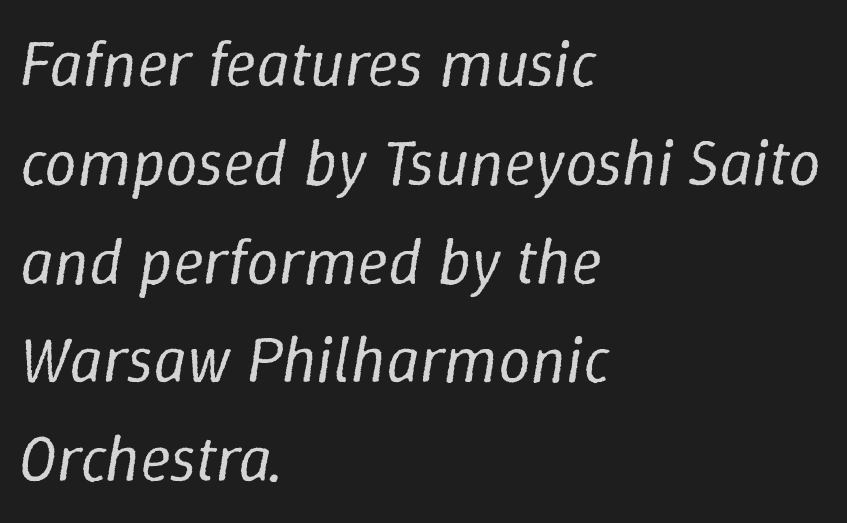
The image shows 65 px regular-weight type, italic (leaning right); set left-aligned, normal line spacing (1.52x), normal letter spacing, not underlined; low stroke contrast and a medium x-height.
